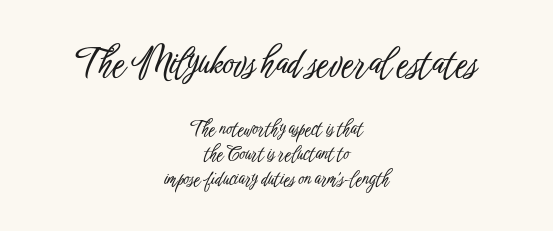
The image shows 35 px condensed sans-serif type; set centered, normal line spacing (1.39x), normal letter spacing, not underlined; the first (top) block is 1.94x larger; low stroke contrast and a medium x-height.
